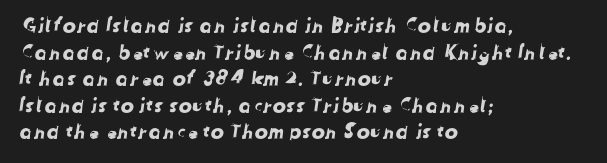
Q: Is the text underlined? A: No.
Q: How is the paragraph aligned? A: Left-aligned.
Q: Is the spacing between letters normal or unusually wide? A: Normal.
Q: Is the spacing between lines tight, normal or loose? A: Normal.
